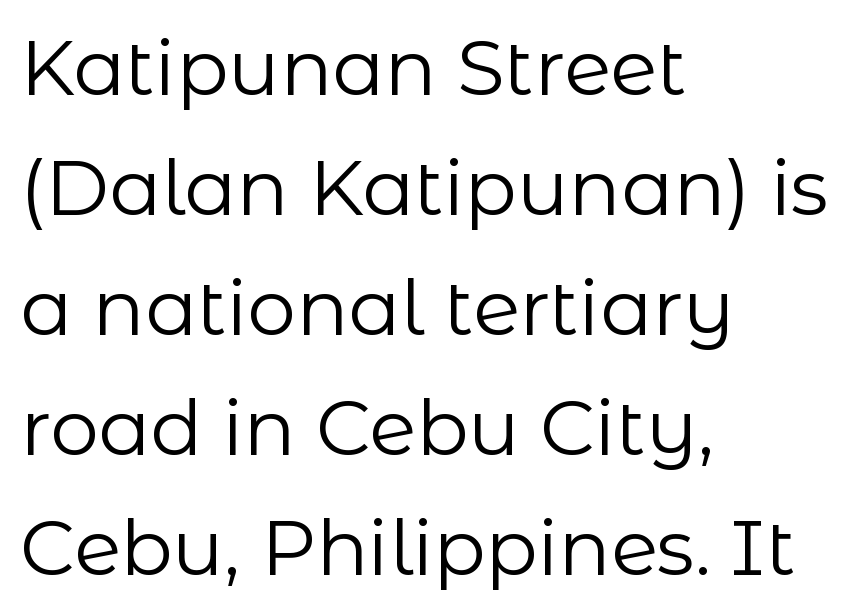
Q: Is the text bold? A: No.
Q: Is the text italic (slanted)? A: No, it is upright.
Q: Is the typeface a serif or a sans-serif typeface? A: Sans-serif.
Q: Is the text underlined? A: No.
Q: How is the paragraph aligned? A: Left-aligned.
Q: Is the spacing between letters normal or unusually wide? A: Normal.
Q: Is the spacing between lines tight, normal or loose? A: Normal.
Q: Width (condensed, normal, or wide)? A: Normal.
Q: Stroke contrast? A: Low.
Q: x-height? A: Medium.
Q: Monospaced? A: No.
